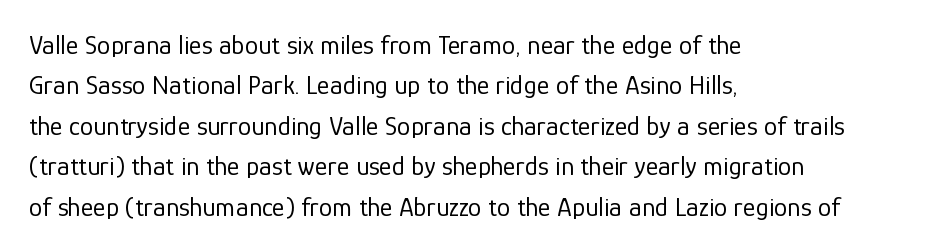
{"italic": "no", "bold": "no", "underline": "no", "align": "left", "line_spacing": "normal", "line_spacing_ratio": 1.5, "letter_spacing": "normal", "letter_spacing_em": 0.0, "glyph_px": 27}
